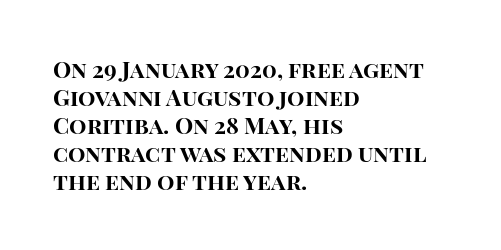
The image shows 23 px bold type, upright; set left-aligned, line spacing 1.22x, normal letter spacing, not underlined.
